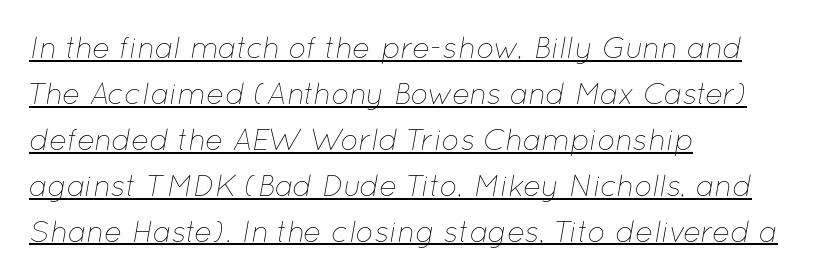
Q: Is the text bold? A: No.
Q: Is the text italic (slanted)? A: Yes, it leans right by about 12 degrees.
Q: Is the text underlined? A: Yes.
Q: How is the paragraph aligned? A: Left-aligned.
Q: Is the spacing between letters normal or unusually wide? A: Normal.
Q: Is the spacing between lines tight, normal or loose? A: Normal.
Q: Width (condensed, normal, or wide)? A: Normal.
Q: Stroke contrast? A: Low.
Q: x-height? A: Medium.
Q: Monospaced? A: No.
